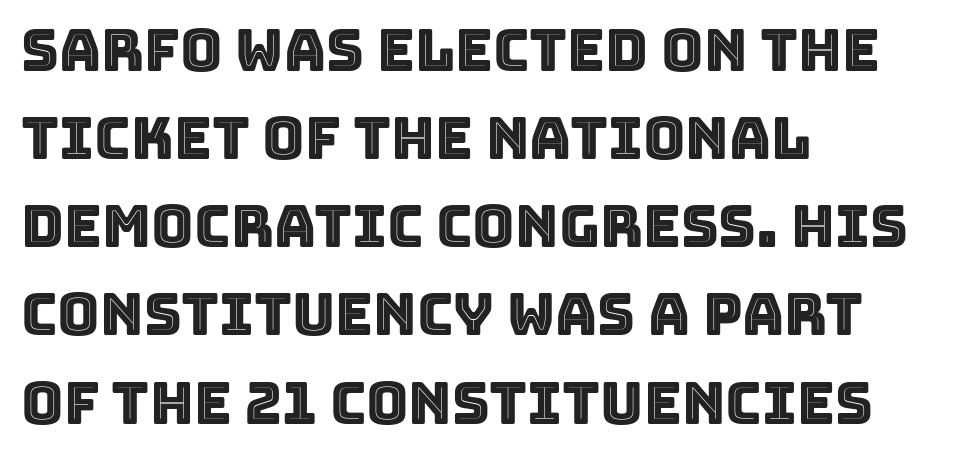
Q: Is the text italic (slanted)? A: No, it is upright.
Q: Is the text underlined? A: No.
Q: How is the paragraph aligned? A: Left-aligned.
Q: Is the spacing between letters normal or unusually wide? A: Normal.
Q: Is the spacing between lines tight, normal or loose? A: Normal.
Q: Width (condensed, normal, or wide)? A: Normal.
Q: x-height? A: Large.
Q: Monospaced? A: No.
